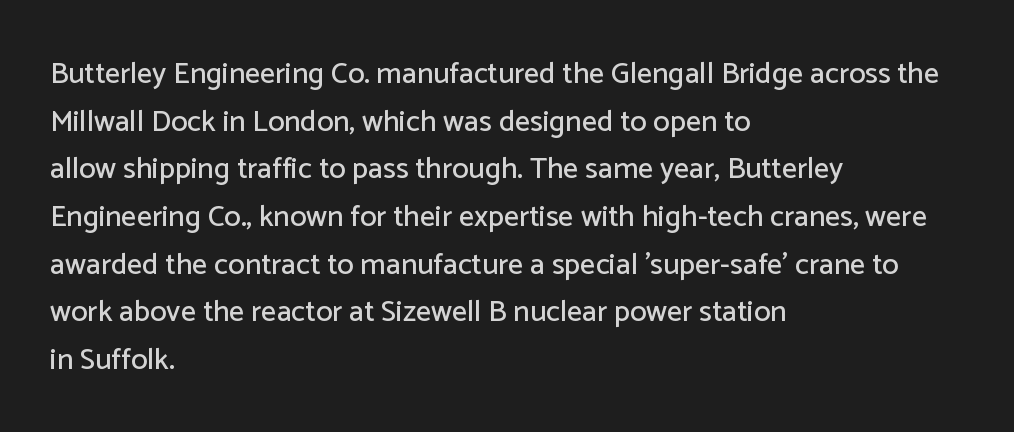
{"serif": "no", "italic": "no", "width": "normal", "stroke_contrast": "low", "x_height": "medium", "monospaced": "no", "underline": "no", "align": "left", "line_spacing": "normal", "line_spacing_ratio": 1.59, "letter_spacing": "normal", "letter_spacing_em": 0.0, "glyph_px": 30}
